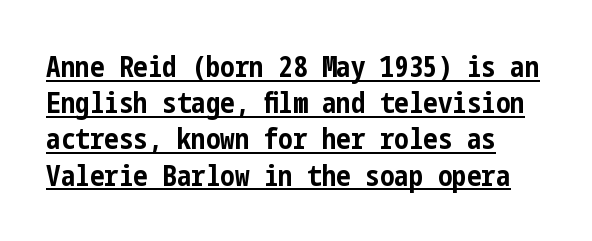
Q: Is the text bold? A: Yes.
Q: Is the text italic (slanted)? A: No, it is upright.
Q: Is the typeface a serif or a sans-serif typeface? A: Sans-serif.
Q: Is the text underlined? A: Yes.
Q: How is the paragraph aligned? A: Left-aligned.
Q: Is the spacing between letters normal or unusually wide? A: Normal.
Q: Is the spacing between lines tight, normal or loose? A: Normal.
Q: Width (condensed, normal, or wide)? A: Condensed.
Q: Stroke contrast? A: Low.
Q: x-height? A: Medium.
